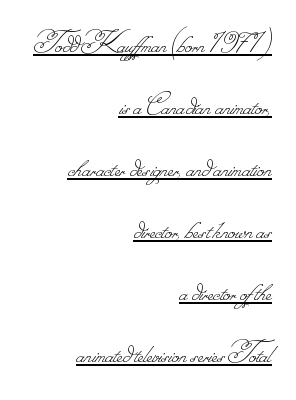
Character widths vary here, with narrow letters taking less room than wide ones. Line endings align vertically; line beginnings do not. The sample's only ornament is a line tracing under the words. Weight: in the light-to-regular range.
